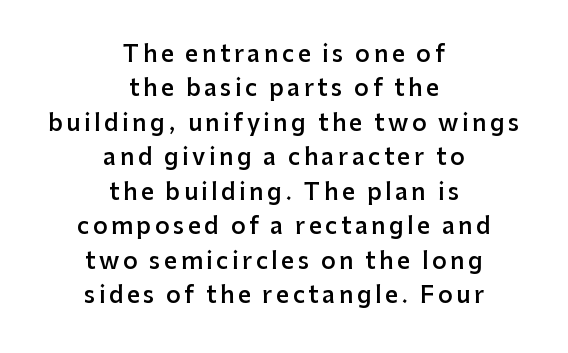
{"italic": "no", "bold": "semi", "underline": "no", "align": "center", "line_spacing": "normal", "line_spacing_ratio": 1.5, "glyph_px": 23}
